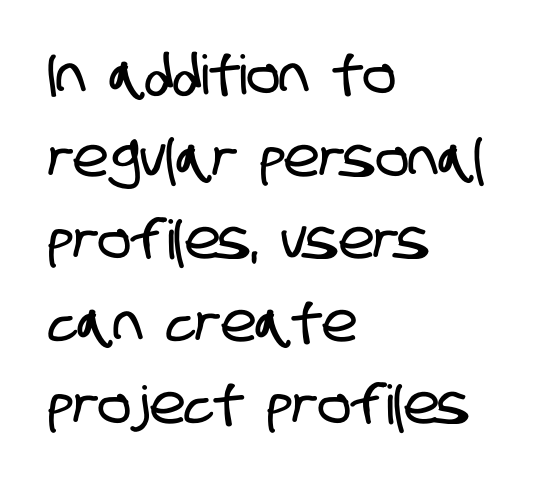
Is this a fixed-width face? No — the glyphs have proportional, varying widths. Reading down the block, your eye returns to a fixed left position each line. The gaps between neighbouring characters are ordinary and unremarkable. Line spacing here is normal. Beneath every word, the page is bare.
